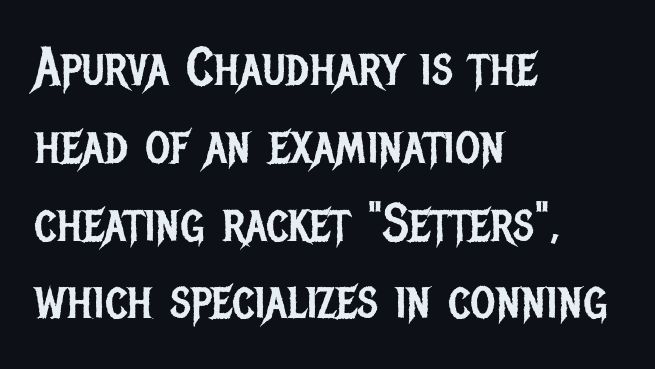
The image shows 54 px regular-weight, condensed sans-serif type, upright; set left-aligned, normal line spacing (1.44x), normal letter spacing, not underlined; low stroke contrast and a large x-height.
